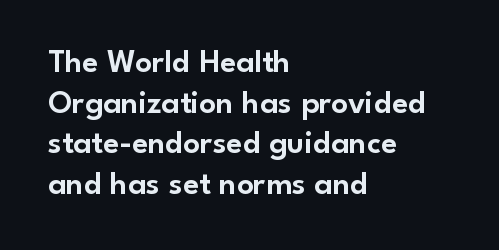
Q: Is the text italic (slanted)? A: No, it is upright.
Q: Is the typeface a serif or a sans-serif typeface? A: Sans-serif.
Q: Is the text underlined? A: No.
Q: How is the paragraph aligned? A: Left-aligned.
Q: Is the spacing between letters normal or unusually wide? A: Normal.
Q: Width (condensed, normal, or wide)? A: Normal.
Q: Stroke contrast? A: Low.
Q: x-height? A: Small.
Q: Monospaced? A: No.
